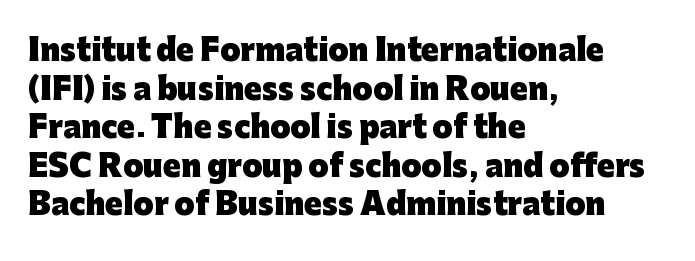
{"serif": "no", "italic": "no", "bold": "yes", "weight": "heavy", "width": "normal", "stroke_contrast": "low", "x_height": "medium", "monospaced": "no", "underline": "no", "align": "left", "line_spacing": "normal", "line_spacing_ratio": 1.33, "letter_spacing": "normal", "letter_spacing_em": 0.0, "glyph_px": 29}
